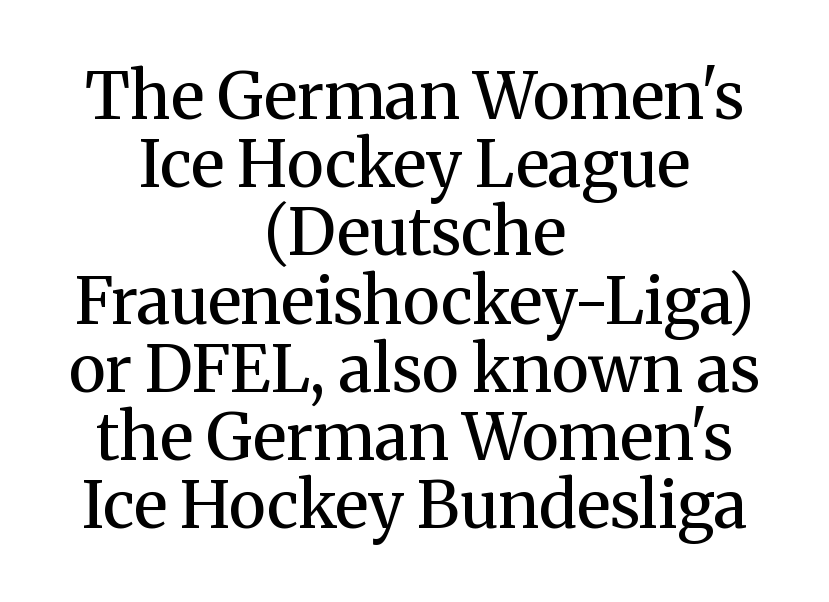
The letters sit at their default tracking, neither squeezed nor spread. The rendering uses natural spacing where letterforms have individual widths. The specimen reads as upright at a glance. Is the block centered? Yes — each line is placed symmetrically about the middle.
